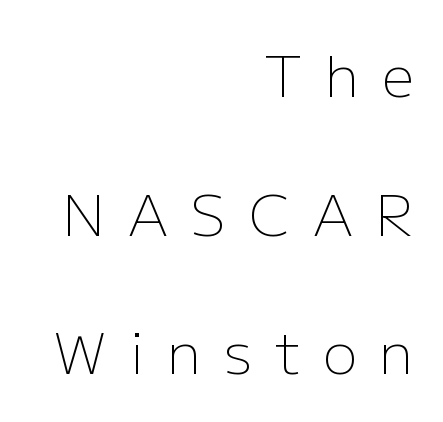
{"serif": "no", "italic": "no", "bold": "no", "weight": "light", "width": "normal", "stroke_contrast": "low", "x_height": "medium", "monospaced": "no", "underline": "no", "align": "right", "line_spacing": "loose", "line_spacing_ratio": 2.43, "letter_spacing": "wide", "letter_spacing_em": 0.4, "glyph_px": 57}
